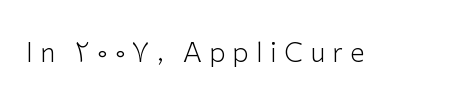
The image shows 27 px text type, upright; set unusually wide letter spacing (+0.26 em), not underlined.
